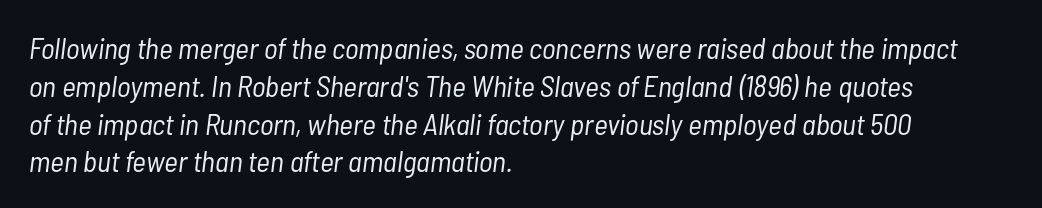
Descenders hang freely into open space. The letters sit at their default tracking, neither squeezed nor spread. Here the designer chose a conventional face with non-uniform glyph widths. In terms of leading, this rendering sits right in the middle.
